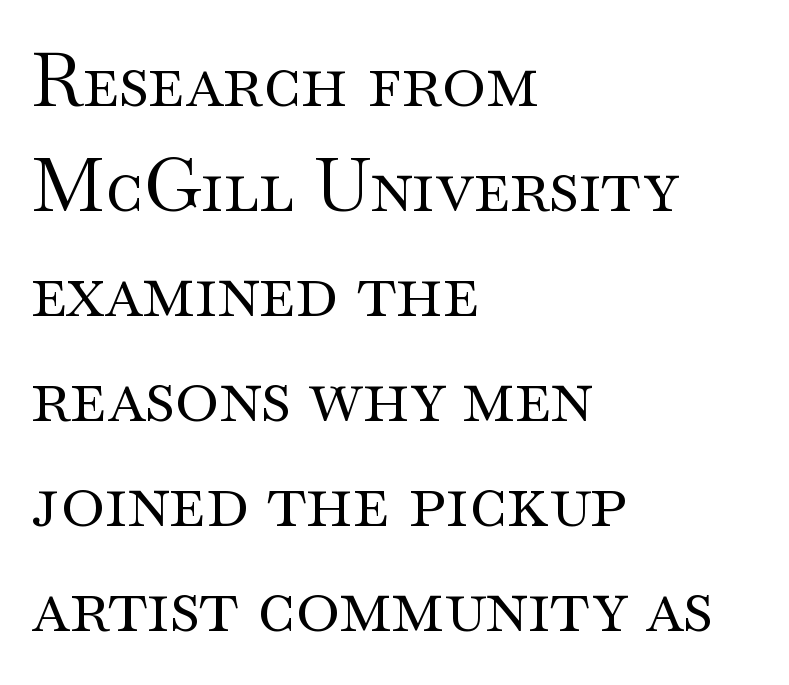
The image shows 75 px regular-weight, wide serif type, upright; set left-aligned, normal line spacing (1.4x), normal letter spacing, not underlined; medium stroke contrast and a small x-height.
